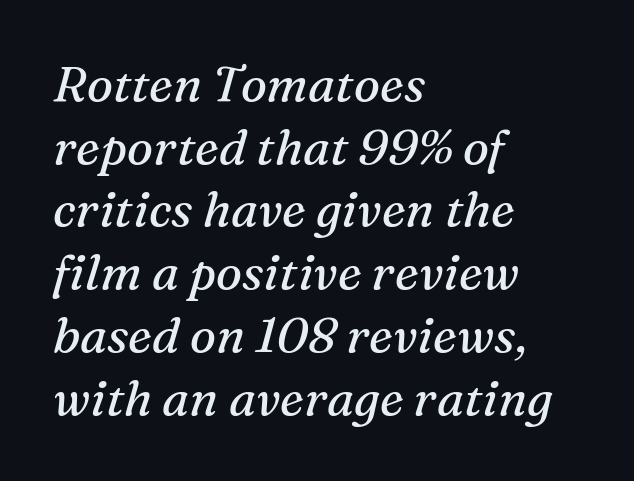
Anything drawn beneath the words? Only blank space. The ragged edge is on the right, which tells us the setting is flush left. The letters advance in unequal steps, a hallmark of proportional type. Observe the lean: these are italic letterforms. Observe the serifs anchoring each vertical stroke in this sample. Weight: not bold — regular or lighter.
